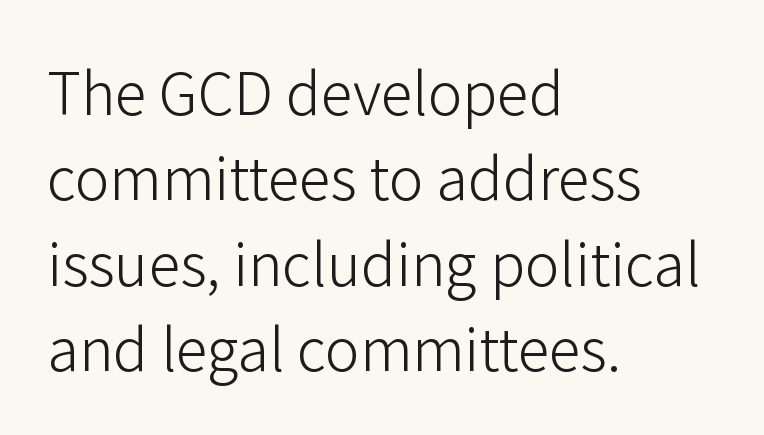
The image shows 58 px light sans-serif type, upright; set left-aligned, normal line spacing (1.47x), normal letter spacing, not underlined; low stroke contrast and a medium x-height.
